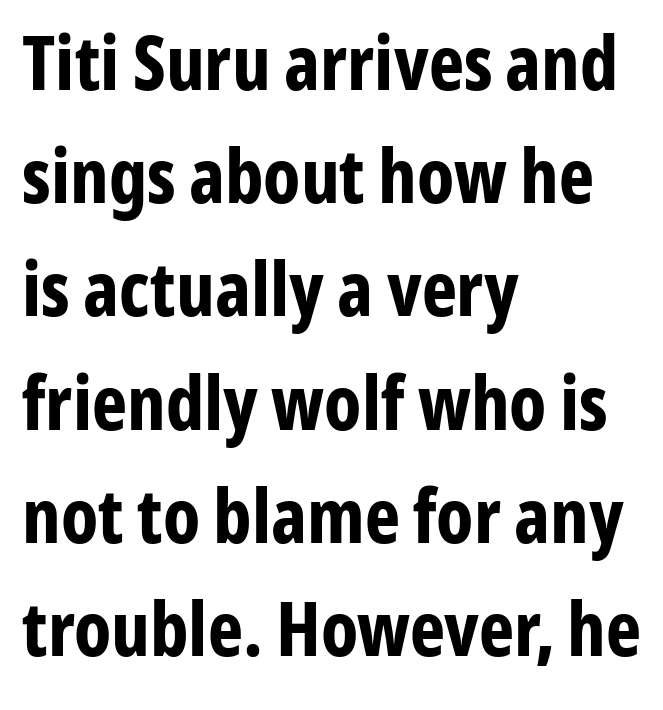
Honestly, the letter spacing is just normal — you wouldn't notice it. Check under the words: just untouched page. The passage shown is typeset with a sans-serif family. This sample has the flowing, uneven cadence of proportional lettering. Is there much room between lines? A standard amount, neither cramped nor airy. The letters stand straight up with perfectly vertical stems.
